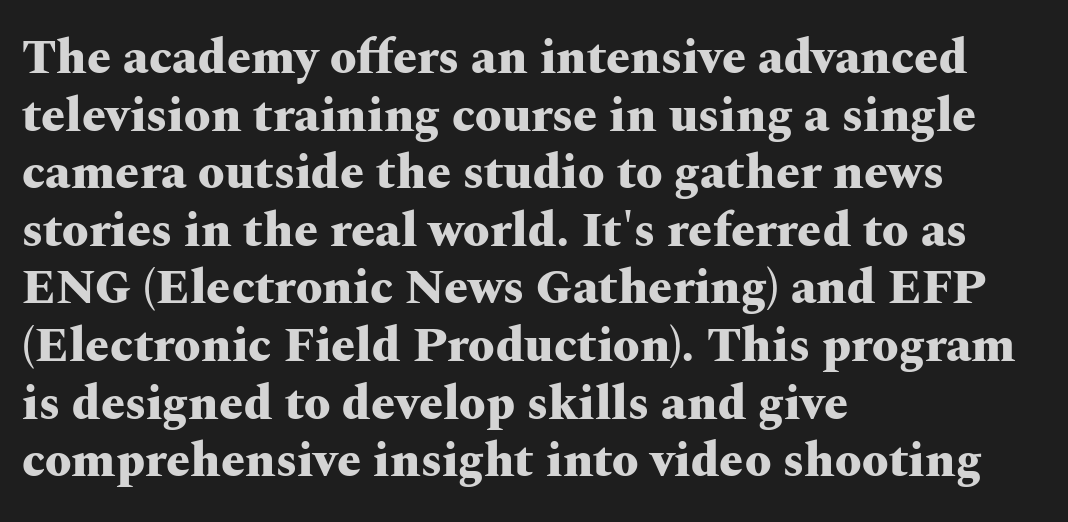
The image shows 48 px heavy, wide serif type, upright; set left-aligned, line spacing 1.2x, normal letter spacing, not underlined; medium stroke contrast and a medium x-height.
